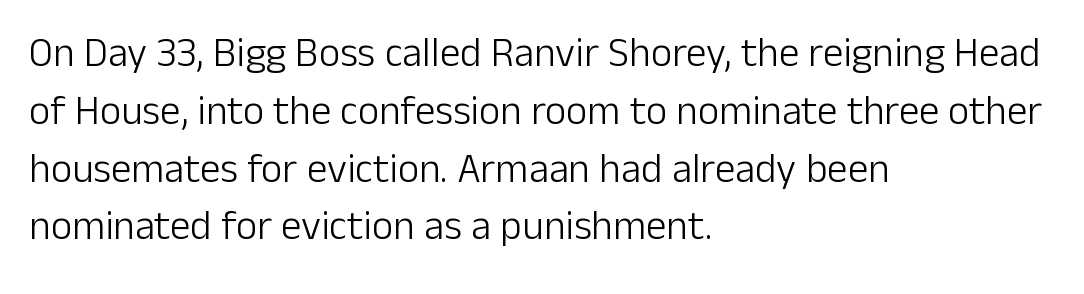
The image shows 41 px light sans-serif type, upright; set left-aligned, normal line spacing (1.41x), normal letter spacing, not underlined; low stroke contrast and a medium x-height.
